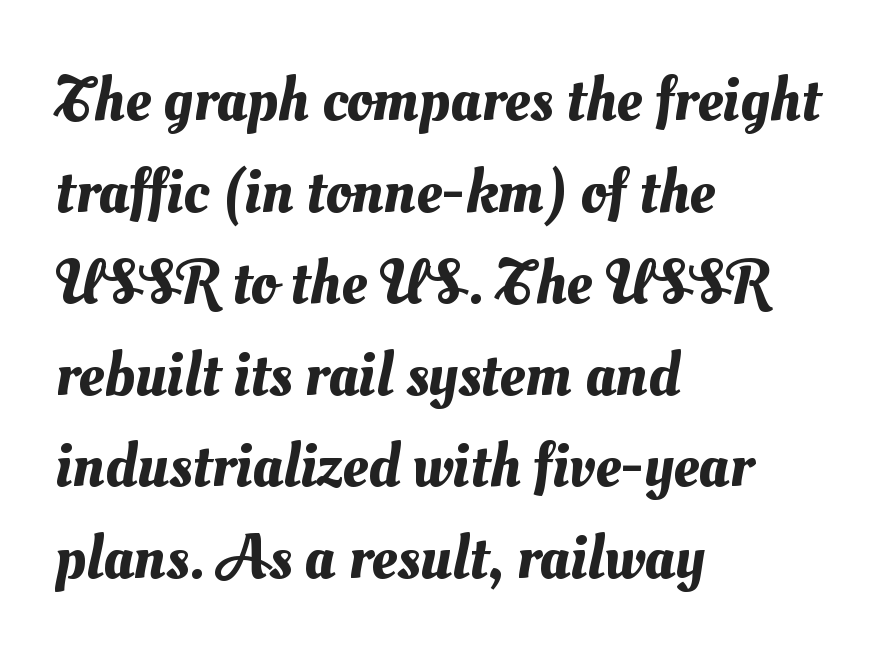
{"width": "normal", "stroke_contrast": "medium", "x_height": "small", "monospaced": "no", "underline": "no", "align": "left", "line_spacing": "normal", "line_spacing_ratio": 1.43, "letter_spacing": "normal", "letter_spacing_em": 0.0, "glyph_px": 64}
